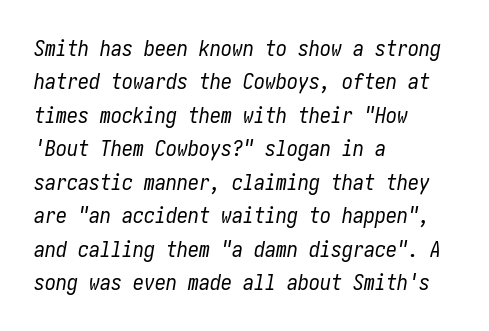
Q: Is the text bold? A: No.
Q: Is the text italic (slanted)? A: Yes, it leans right by about 10 degrees.
Q: Is the text underlined? A: No.
Q: How is the paragraph aligned? A: Left-aligned.
Q: Is the spacing between letters normal or unusually wide? A: Normal.
Q: Is the spacing between lines tight, normal or loose? A: Normal.
